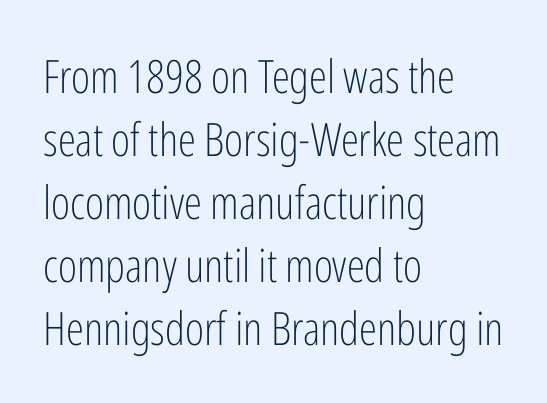
Q: Is the text bold? A: No.
Q: Is the text italic (slanted)? A: No, it is upright.
Q: Is the typeface a serif or a sans-serif typeface? A: Sans-serif.
Q: Is the text underlined? A: No.
Q: How is the paragraph aligned? A: Left-aligned.
Q: Is the spacing between letters normal or unusually wide? A: Normal.
Q: Is the spacing between lines tight, normal or loose? A: Normal.
Q: Width (condensed, normal, or wide)? A: Condensed.
Q: Stroke contrast? A: Low.
Q: x-height? A: Medium.
Q: Monospaced? A: No.
